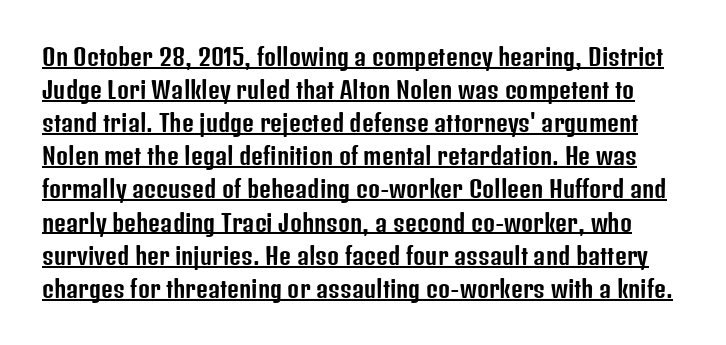
The image shows 23 px text type, upright; set normal line spacing (1.44x), normal letter spacing, underlined.
